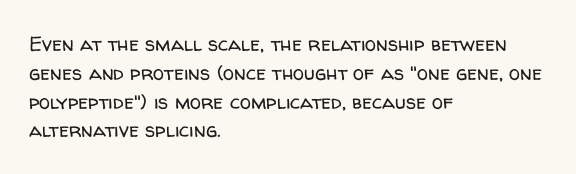
Vertical strokes here are truly vertical. The typesetting does not lean heavy: it is not bold. These lines keep a tight, regular rhythm from letter to letter. Anything drawn beneath the words? Only blank space. The designer left line spacing at the default. Caption: multi-line text, flush left, ragged right.
